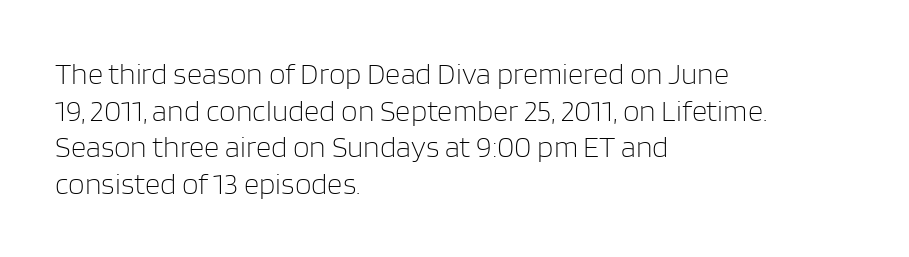
Q: Is the text bold? A: No.
Q: Is the text italic (slanted)? A: No, it is upright.
Q: Is the typeface a serif or a sans-serif typeface? A: Sans-serif.
Q: Is the text underlined? A: No.
Q: How is the paragraph aligned? A: Left-aligned.
Q: Is the spacing between letters normal or unusually wide? A: Normal.
Q: Width (condensed, normal, or wide)? A: Normal.
Q: Stroke contrast? A: Low.
Q: x-height? A: Large.
Q: Monospaced? A: No.
